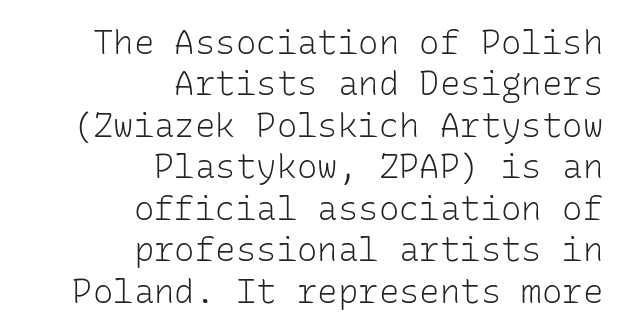
{"serif": "no", "italic": "no", "bold": "no", "weight": "light", "width": "normal", "stroke_contrast": "low", "x_height": "medium", "monospaced": "yes", "underline": "no", "align": "right", "line_spacing_ratio": 1.22, "letter_spacing": "normal", "letter_spacing_em": 0.0, "glyph_px": 34}
